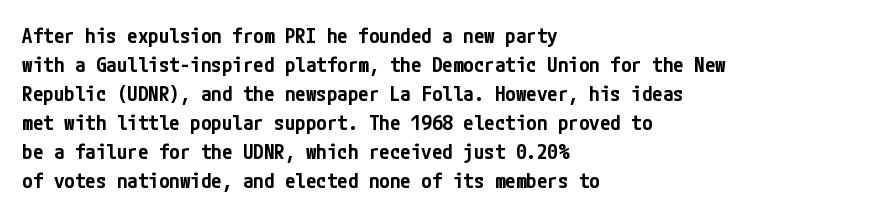
The image shows 21 px text type, upright; set left-aligned, normal line spacing (1.38x), normal letter spacing, not underlined.
